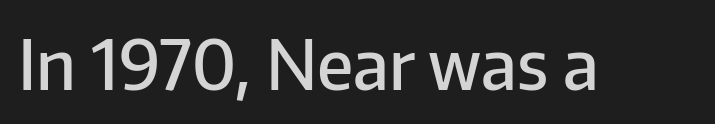
Q: Is the text bold? A: Semi-bold.
Q: Is the text italic (slanted)? A: No, it is upright.
Q: Is the typeface a serif or a sans-serif typeface? A: Sans-serif.
Q: Is the text underlined? A: No.
Q: Is the spacing between letters normal or unusually wide? A: Normal.
Q: Width (condensed, normal, or wide)? A: Normal.
Q: Stroke contrast? A: Low.
Q: x-height? A: Medium.
Q: Monospaced? A: No.
